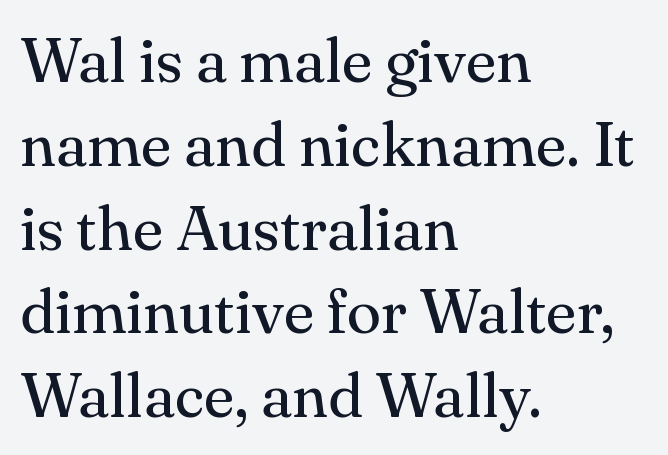
The image shows 63 px regular-weight serif type, upright; set left-aligned, normal line spacing (1.33x), normal letter spacing, not underlined; medium stroke contrast and a small x-height.
